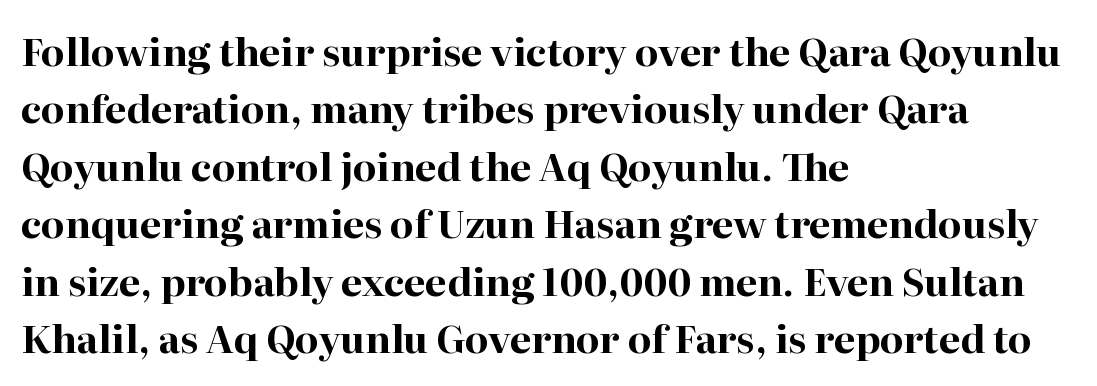
The image shows 38 px bold serif type, upright; set left-aligned, normal line spacing (1.51x), normal letter spacing, not underlined; high stroke contrast and a medium x-height.
